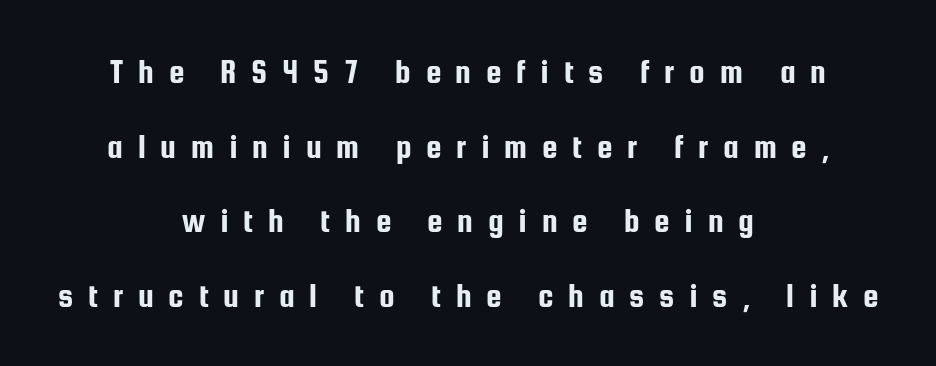
Whoever set this chose breathing room over compactness in the vertical rhythm. Posture: vertical. Each letter's strokes conclude bluntly, with no projecting serifs. Decoration check: the copy has no underline. Which margin do the lines hug? Neither — every line sits in the middle. Varying glyph widths throughout — classic text-font behaviour.
